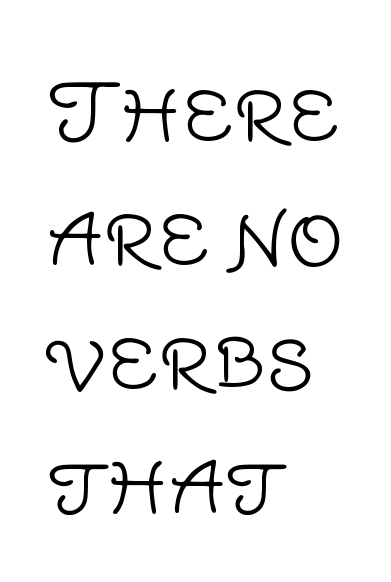
Q: Is the text bold? A: No.
Q: Is the text italic (slanted)? A: Yes.
Q: Is the typeface a serif or a sans-serif typeface? A: Sans-serif.
Q: Is the text underlined? A: No.
Q: How is the paragraph aligned? A: Left-aligned.
Q: Is the spacing between letters normal or unusually wide? A: Normal.
Q: Is the spacing between lines tight, normal or loose? A: Normal.
Q: Width (condensed, normal, or wide)? A: Normal.
Q: Stroke contrast? A: Low.
Q: x-height? A: Large.
Q: Monospaced? A: No.
